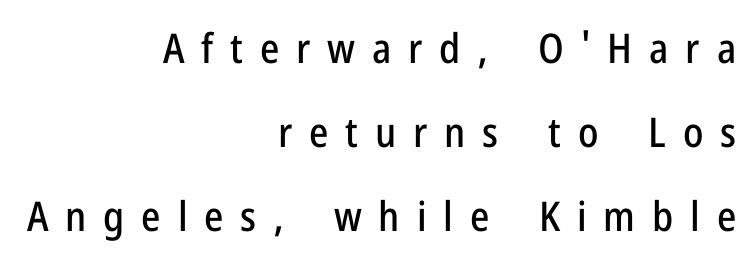
The image shows 41 px condensed sans-serif type, upright; set right-aligned, loose line spacing (2.05x), unusually wide letter spacing (+0.41 em), not underlined; low stroke contrast and a medium x-height.
